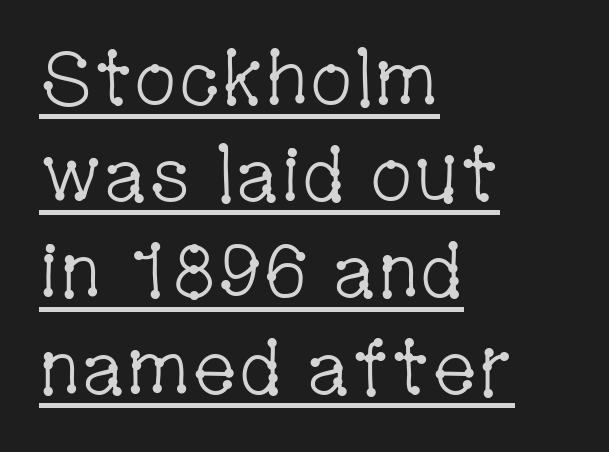
The image shows 77 px light, condensed serif type, upright; set left-aligned, normal line spacing (1.25x), normal letter spacing, underlined; low stroke contrast and a medium x-height.
